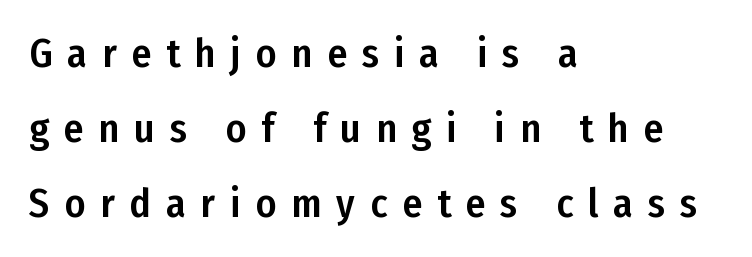
{"serif": "no", "italic": "no", "width": "condensed", "stroke_contrast": "low", "x_height": "medium", "monospaced": "no", "underline": "no", "align": "left", "line_spacing_ratio": 1.87, "letter_spacing": "wide", "letter_spacing_em": 0.37, "glyph_px": 40}
